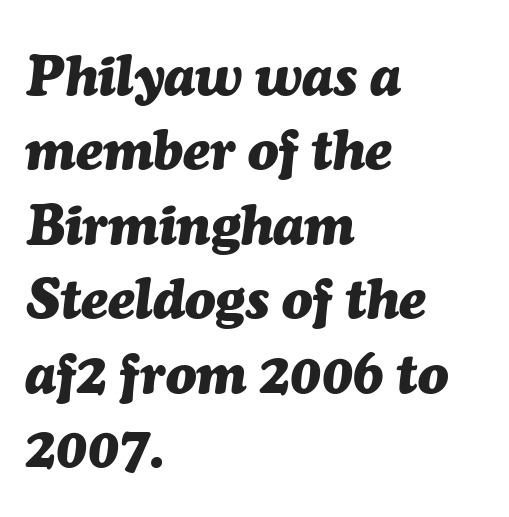
Q: Is the text bold? A: Yes.
Q: Is the text italic (slanted)? A: Yes, it leans right by about 7 degrees.
Q: Is the text underlined? A: No.
Q: How is the paragraph aligned? A: Left-aligned.
Q: Is the spacing between letters normal or unusually wide? A: Normal.
Q: Is the spacing between lines tight, normal or loose? A: Normal.
Q: Width (condensed, normal, or wide)? A: Normal.
Q: Stroke contrast? A: Medium.
Q: x-height? A: Medium.
Q: Monospaced? A: No.
